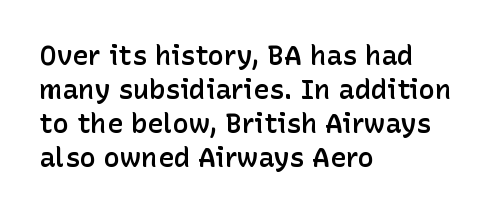
{"italic": "no", "bold": "semi", "underline": "no", "align": "left", "line_spacing": "normal", "line_spacing_ratio": 1.26, "letter_spacing": "normal", "letter_spacing_em": 0.0, "glyph_px": 27}
